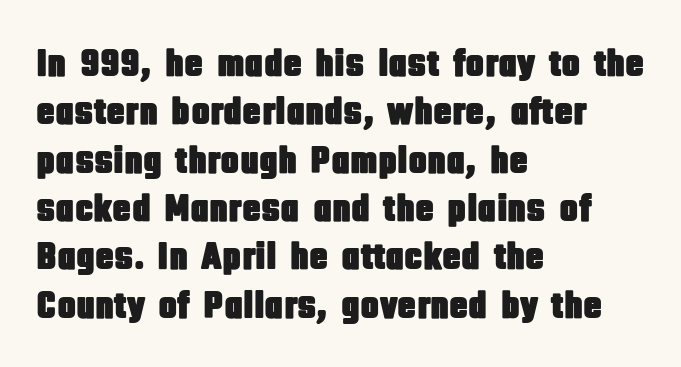
The image shows 39 px condensed sans-serif type, upright; set left-aligned, line spacing 1.24x, normal letter spacing, not underlined; low stroke contrast and a large x-height.
